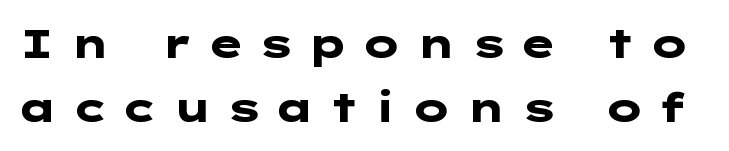
The image shows 41 px heavy, wide sans-serif type, upright; set normal line spacing (1.57x), unusually wide letter spacing (+0.31 em), not underlined; low stroke contrast and a medium x-height.
